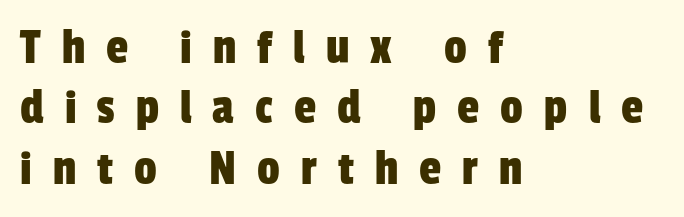
The image shows 50 px condensed sans-serif type; set left-aligned, line spacing 1.21x, unusually wide letter spacing (+0.42 em), not underlined; low stroke contrast and a medium x-height.
